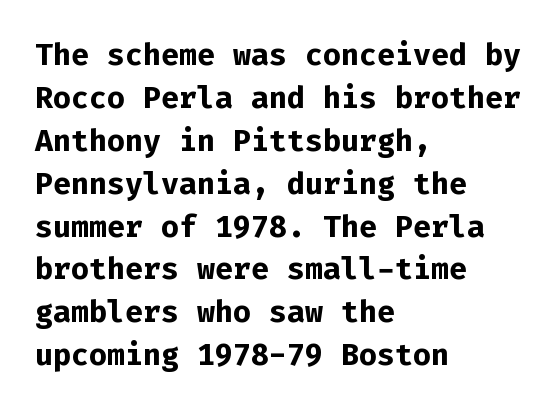
Q: Is the text bold? A: Yes.
Q: Is the text italic (slanted)? A: No, it is upright.
Q: Is the typeface a serif or a sans-serif typeface? A: Sans-serif.
Q: Is the text underlined? A: No.
Q: How is the paragraph aligned? A: Left-aligned.
Q: Is the spacing between letters normal or unusually wide? A: Normal.
Q: Is the spacing between lines tight, normal or loose? A: Normal.
Q: Width (condensed, normal, or wide)? A: Normal.
Q: Stroke contrast? A: Low.
Q: x-height? A: Medium.
Q: Monospaced? A: Yes.
